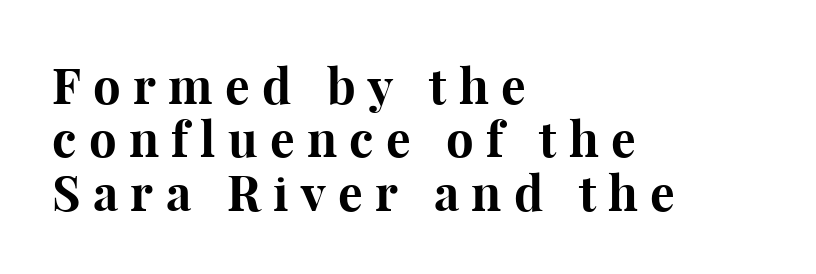
The leading is snug, giving the passage a crowded texture. Each letter keeps its own natural width here, so spacing adapts to shape. A roman cut, with each character standing at attention. Anything drawn beneath the words? Only blank space.
